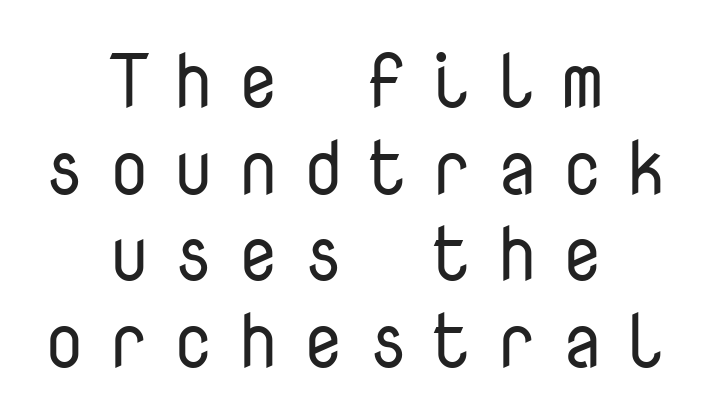
The image shows 76 px regular-weight sans-serif type, upright, monospaced; set centered, tight line spacing (1.14x), unusually wide letter spacing (+0.29 em), not underlined; low stroke contrast and a medium x-height.
